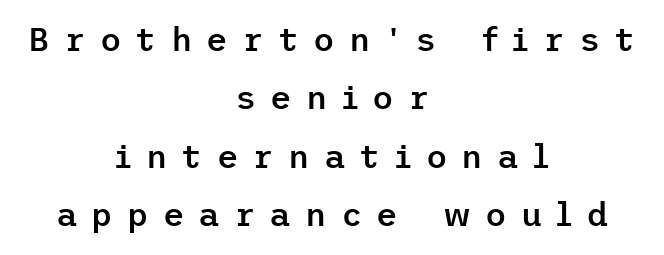
Q: Is the text bold? A: Semi-bold.
Q: Is the text italic (slanted)? A: No, it is upright.
Q: Is the typeface a serif or a sans-serif typeface? A: Sans-serif.
Q: Is the text underlined? A: No.
Q: How is the paragraph aligned? A: Centered.
Q: Is the spacing between letters normal or unusually wide? A: Unusually wide.
Q: Width (condensed, normal, or wide)? A: Normal.
Q: Stroke contrast? A: Low.
Q: x-height? A: Medium.
